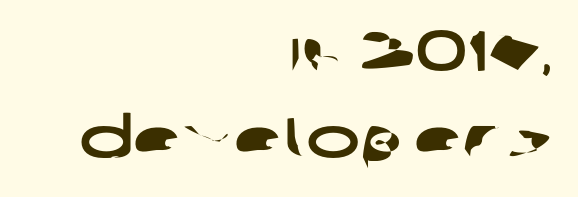
Q: Is the typeface a serif or a sans-serif typeface? A: Sans-serif.
Q: Is the text underlined? A: No.
Q: How is the paragraph aligned? A: Right-aligned.
Q: Is the spacing between letters normal or unusually wide? A: Normal.
Q: Is the spacing between lines tight, normal or loose? A: Normal.
Q: Width (condensed, normal, or wide)? A: Wide.
Q: Stroke contrast? A: Low.
Q: x-height? A: Large.
Q: Monospaced? A: No.
